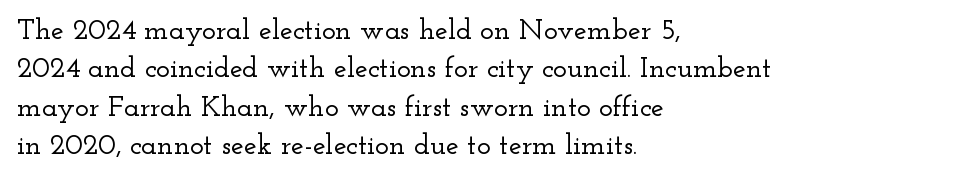
The passage shown is typeset with a serif family. The tracking reads as untouched default to a designer's eye. The rag falls on the right side of this text block. The rows are spaced the way most documents space them.
